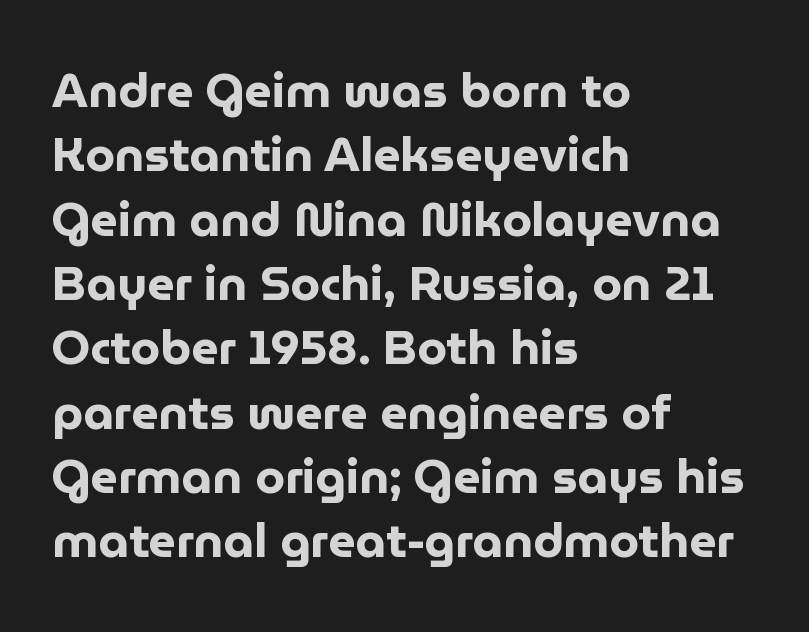
The image shows 48 px bold sans-serif type, upright; set left-aligned, normal line spacing (1.34x), normal letter spacing, not underlined; low stroke contrast and a medium x-height.
